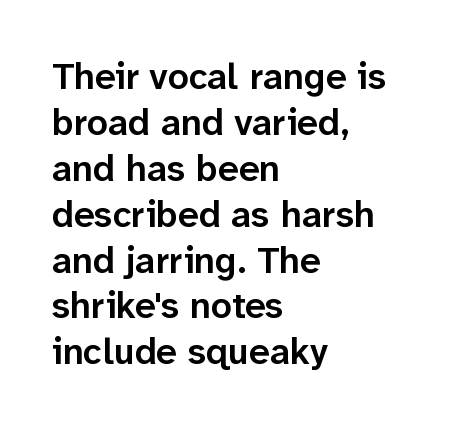
The image shows 37 px semibold sans-serif type, upright; set left-aligned, line spacing 1.24x, normal letter spacing, not underlined; low stroke contrast and a medium x-height.
